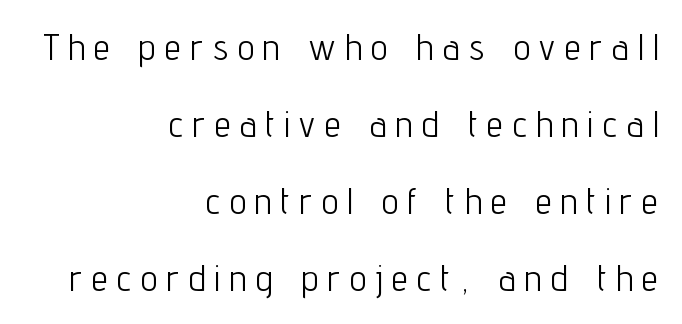
Note the varied advance widths — an 'i' is clearly narrower than an 'm'. Casual observation: everything's shoved over to the right. The block of text is sparse from top to bottom, with ample space between rows. Is the type heavy? It reads as light-to-regular instead. The specimen reads as upright at a glance.
